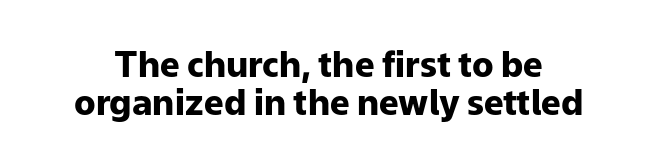
Q: Is the text bold? A: Yes.
Q: Is the text italic (slanted)? A: No, it is upright.
Q: Is the typeface a serif or a sans-serif typeface? A: Sans-serif.
Q: Is the text underlined? A: No.
Q: Is the spacing between letters normal or unusually wide? A: Normal.
Q: Is the spacing between lines tight, normal or loose? A: Tight.
Q: Width (condensed, normal, or wide)? A: Normal.
Q: Stroke contrast? A: Low.
Q: x-height? A: Medium.
Q: Monospaced? A: No.
